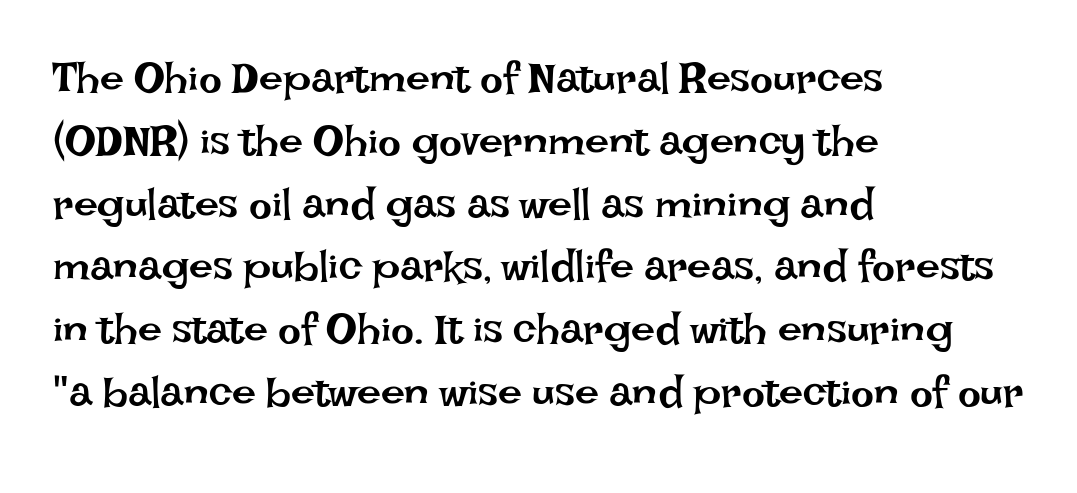
The image shows 43 px regular-weight type, upright; set left-aligned, normal line spacing (1.46x), normal letter spacing, not underlined; low stroke contrast and a large x-height.
